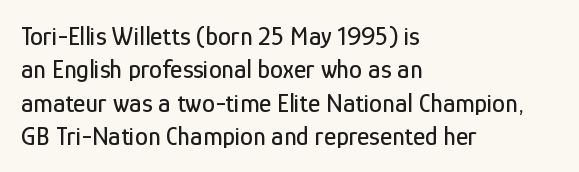
Q: Is the text italic (slanted)? A: No, it is upright.
Q: Is the text underlined? A: No.
Q: How is the paragraph aligned? A: Left-aligned.
Q: Is the spacing between letters normal or unusually wide? A: Normal.
Q: Is the spacing between lines tight, normal or loose? A: Normal.
